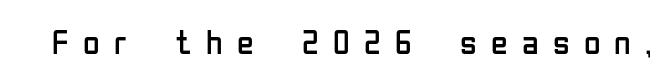
{"serif": "no", "italic": "no", "bold": "no", "weight": "regular", "width": "condensed", "stroke_contrast": "low", "x_height": "medium", "monospaced": "no", "underline": "no", "letter_spacing": "wide", "letter_spacing_em": 0.42, "glyph_px": 34}
